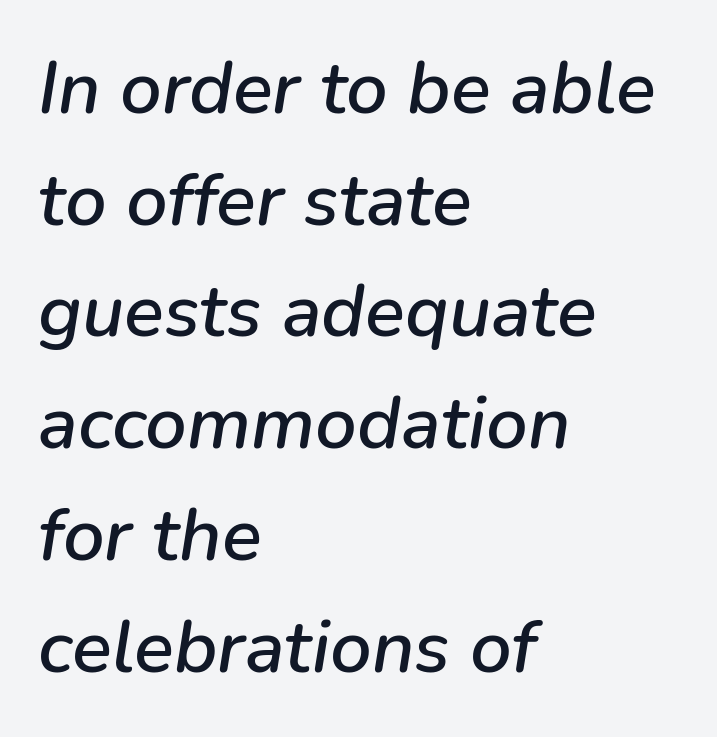
Glance below the letters and you will spot only blank space. The letters are slanted; this is an italic face. Spacing verdict: proportional, widths tailored to each character. Students, observe: this is what conventionally led text looks like. Default kerning and tracking; the words read as compact shapes.
